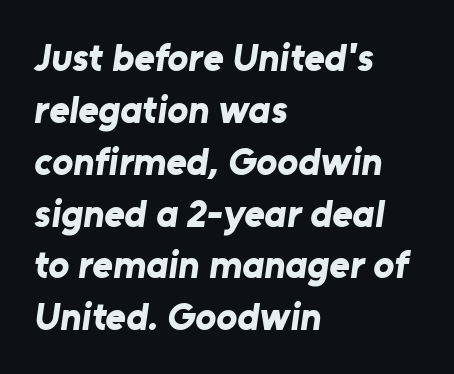
The image shows 39 px bold sans-serif type; set left-aligned, normal line spacing (1.33x), normal letter spacing, not underlined; low stroke contrast and a medium x-height.
